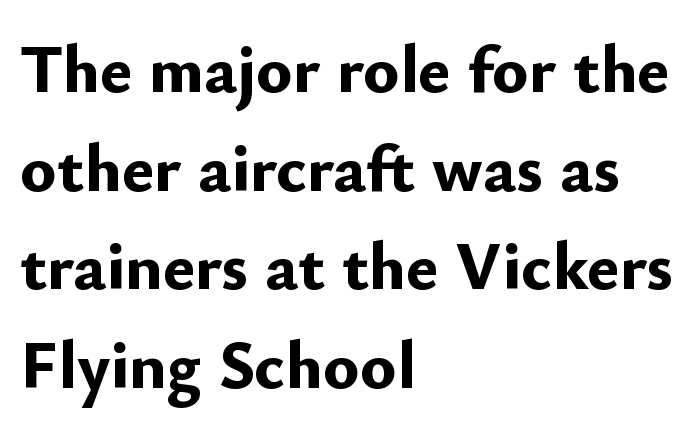
{"serif": "no", "italic": "no", "bold": "yes", "weight": "bold", "width": "normal", "stroke_contrast": "low", "x_height": "small", "monospaced": "no", "underline": "no", "align": "left", "line_spacing": "normal", "line_spacing_ratio": 1.45, "letter_spacing": "normal", "letter_spacing_em": 0.0, "glyph_px": 68}
